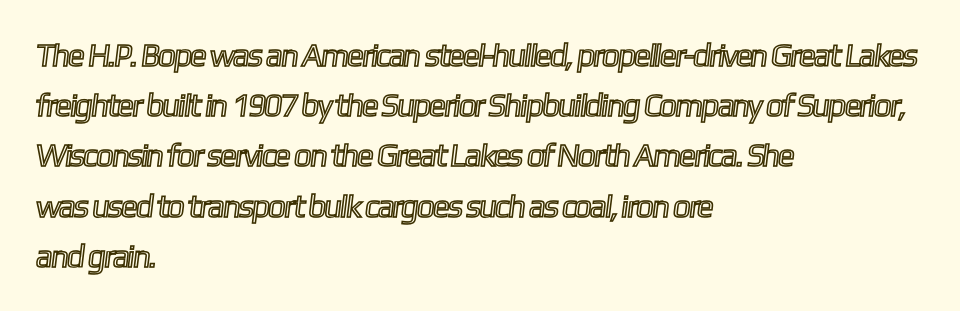
Q: Is the text underlined? A: No.
Q: How is the paragraph aligned? A: Left-aligned.
Q: Is the spacing between letters normal or unusually wide? A: Normal.
Q: Is the spacing between lines tight, normal or loose? A: Normal.
Q: Width (condensed, normal, or wide)? A: Condensed.
Q: x-height? A: Medium.
Q: Monospaced? A: No.
